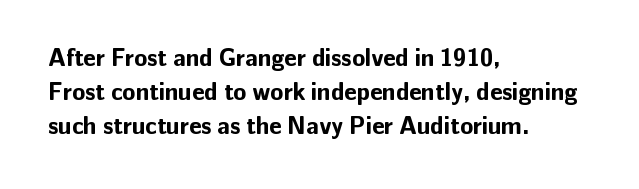
Q: Is the text bold? A: Yes.
Q: Is the text italic (slanted)? A: No, it is upright.
Q: Is the text underlined? A: No.
Q: How is the paragraph aligned? A: Left-aligned.
Q: Is the spacing between letters normal or unusually wide? A: Normal.
Q: Is the spacing between lines tight, normal or loose? A: Normal.
